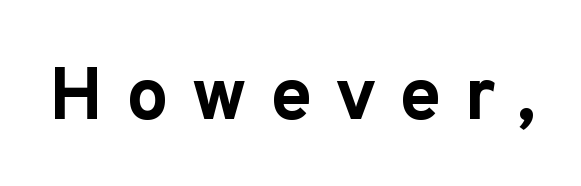
Q: Is the text bold? A: Yes.
Q: Is the text italic (slanted)? A: No, it is upright.
Q: Is the typeface a serif or a sans-serif typeface? A: Sans-serif.
Q: Is the text underlined? A: No.
Q: Is the spacing between letters normal or unusually wide? A: Unusually wide.
Q: Width (condensed, normal, or wide)? A: Normal.
Q: Stroke contrast? A: Low.
Q: x-height? A: Medium.
Q: Monospaced? A: No.
